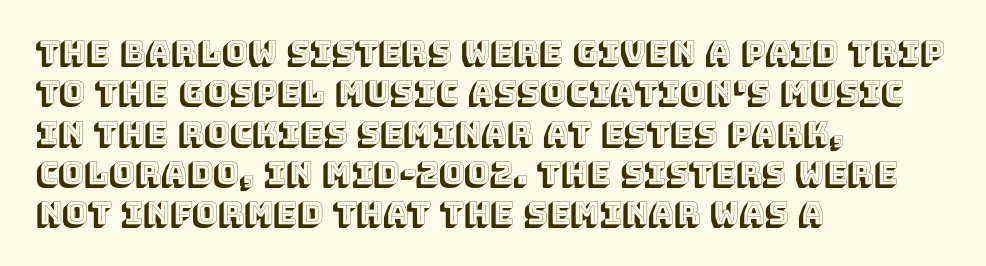
The image shows 31 px text type, upright; set left-aligned, normal line spacing (1.3x), normal letter spacing, not underlined; a large x-height.
